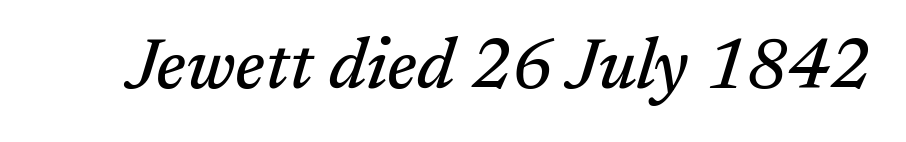
The image shows 71 px serif type, italic (leaning right); set normal letter spacing, not underlined; medium stroke contrast and a medium x-height.
